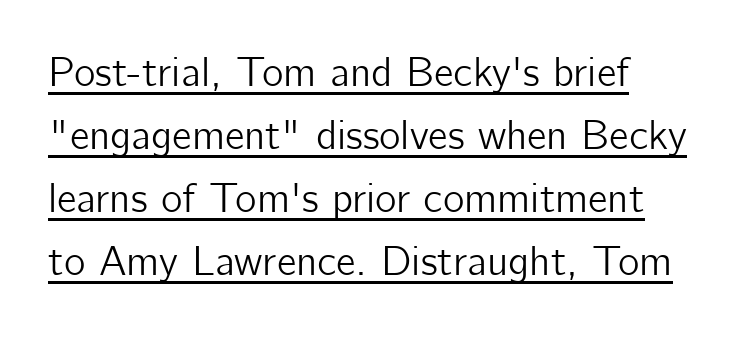
The image shows 41 px sans-serif type, upright; set normal line spacing (1.54x), normal letter spacing, underlined; low stroke contrast and a medium x-height.
